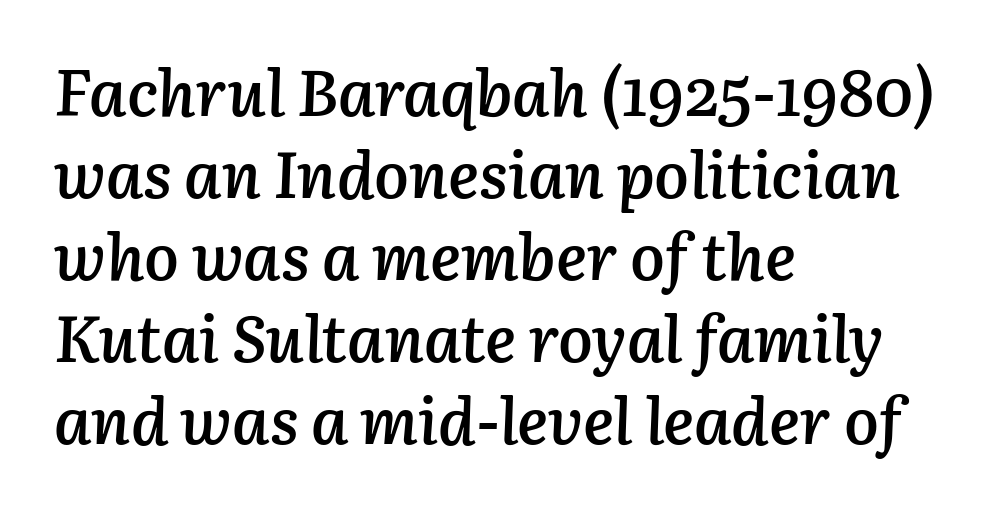
Q: Is the text bold? A: Semi-bold.
Q: Is the text italic (slanted)? A: Yes, it leans right by about 3 degrees.
Q: Is the text underlined? A: No.
Q: How is the paragraph aligned? A: Left-aligned.
Q: Is the spacing between letters normal or unusually wide? A: Normal.
Q: Is the spacing between lines tight, normal or loose? A: Normal.
Q: Width (condensed, normal, or wide)? A: Normal.
Q: Stroke contrast? A: Low.
Q: x-height? A: Medium.
Q: Monospaced? A: No.
